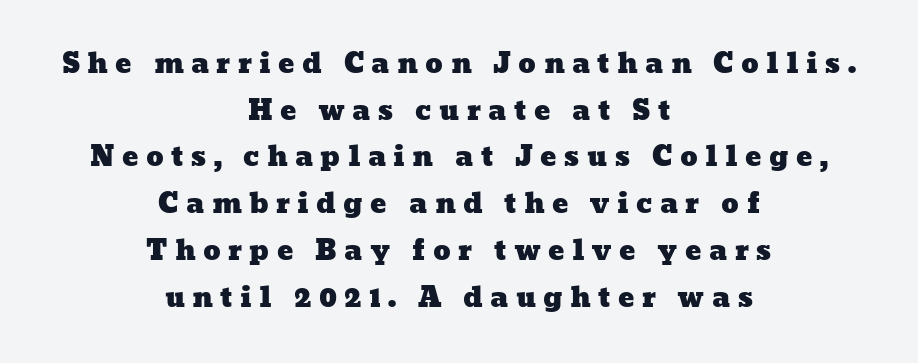
Q: Is the text underlined? A: No.
Q: How is the paragraph aligned? A: Centered.
Q: Is the spacing between letters normal or unusually wide? A: Unusually wide.
